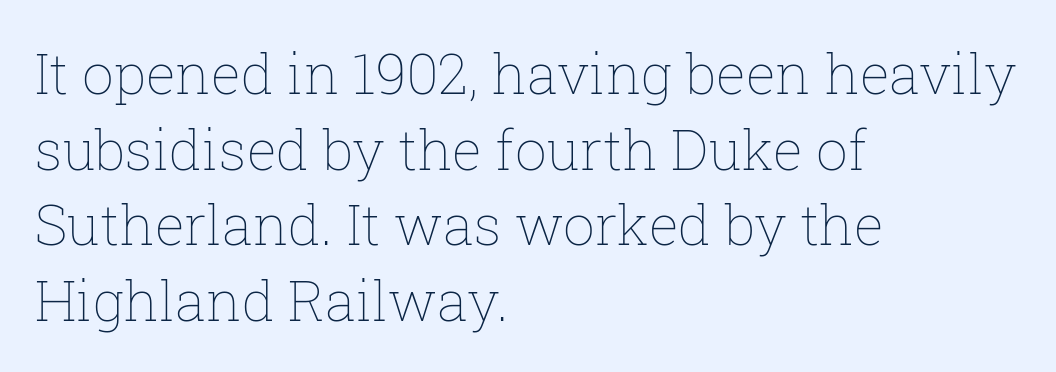
Q: Is the text bold? A: No.
Q: Is the text italic (slanted)? A: No, it is upright.
Q: Is the text underlined? A: No.
Q: How is the paragraph aligned? A: Left-aligned.
Q: Is the spacing between letters normal or unusually wide? A: Normal.
Q: Is the spacing between lines tight, normal or loose? A: Normal.
Q: Width (condensed, normal, or wide)? A: Normal.
Q: Stroke contrast? A: Low.
Q: x-height? A: Medium.
Q: Monospaced? A: No.
